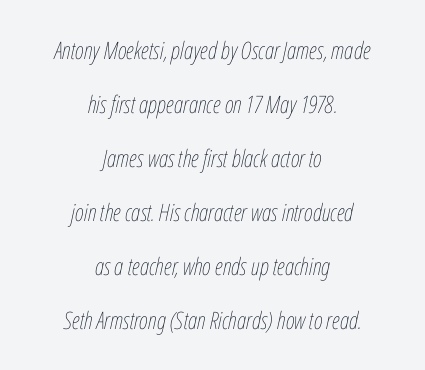
{"italic": "yes", "lean": "right", "slant_degrees": 12, "bold": "no", "underline": "no", "align": "center", "line_spacing": "loose", "line_spacing_ratio": 2.25, "letter_spacing": "normal", "letter_spacing_em": 0.0, "glyph_px": 24}
